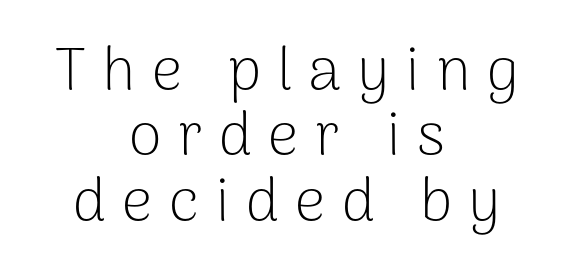
The image shows 60 px light sans-serif type, upright; set centered, tight line spacing (1.09x), unusually wide letter spacing (+0.27 em), not underlined; low stroke contrast and a medium x-height.
